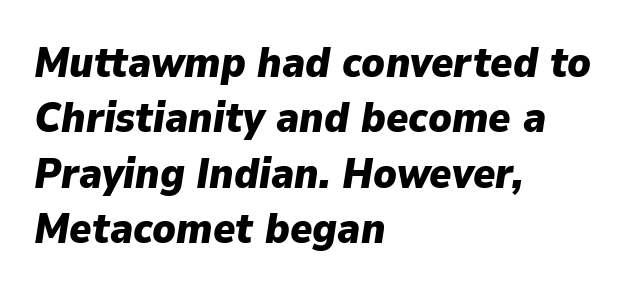
Q: Is the text bold? A: Yes.
Q: Is the text italic (slanted)? A: Yes, it leans right by about 9 degrees.
Q: Is the text underlined? A: No.
Q: How is the paragraph aligned? A: Left-aligned.
Q: Is the spacing between letters normal or unusually wide? A: Normal.
Q: Is the spacing between lines tight, normal or loose? A: Normal.
Q: Width (condensed, normal, or wide)? A: Normal.
Q: Stroke contrast? A: Low.
Q: x-height? A: Medium.
Q: Monospaced? A: No.
